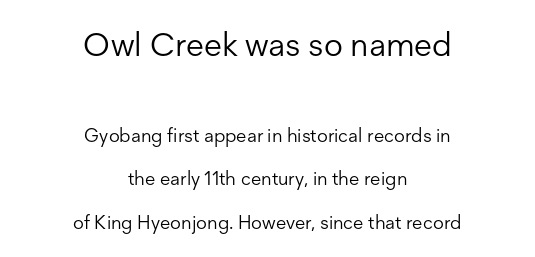
{"serif": "no", "italic": "no", "bold": "no", "weight": "light", "width": "normal", "stroke_contrast": "low", "x_height": "medium", "monospaced": "no", "underline": "no", "align": "center", "line_spacing": "loose", "line_spacing_ratio": 2.29, "letter_spacing": "normal", "letter_spacing_em": 0.0, "larger_block": "first", "size_ratio": 1.74, "glyph_px": 33}
